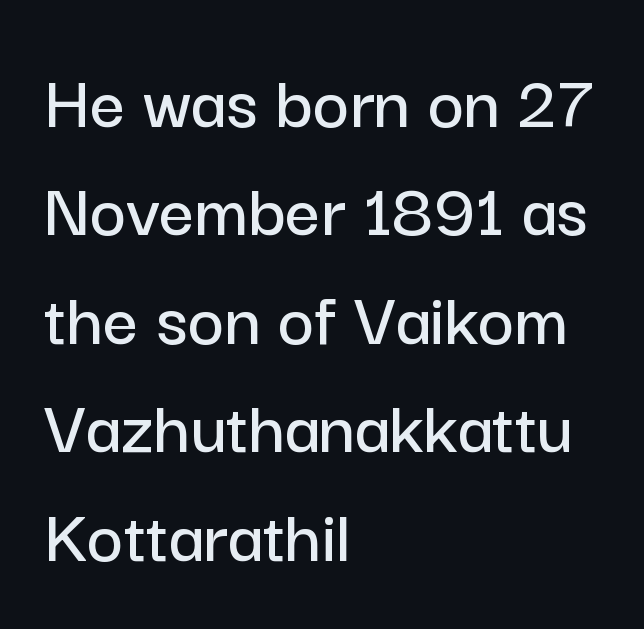
Descenders are the only things crossing below the line. A typesetter would label this face a sans. Is there much room between lines? A standard amount, neither cramped nor airy. One-word summary of the alignment: left. Nope, not italic — everything's standing straight. Tracking value appears to be zero — textbook default spacing.
